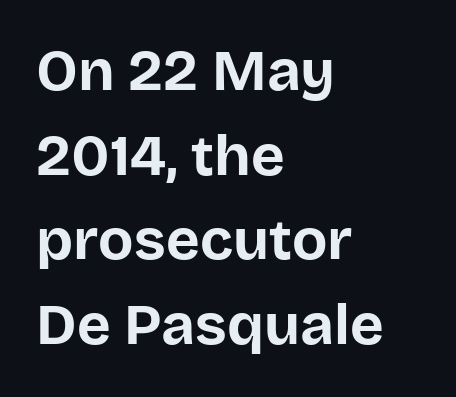
{"serif": "no", "italic": "no", "bold": "yes", "weight": "bold", "width": "normal", "stroke_contrast": "low", "x_height": "large", "monospaced": "no", "underline": "no", "align": "left", "line_spacing": "normal", "line_spacing_ratio": 1.46, "letter_spacing": "normal", "letter_spacing_em": 0.0, "glyph_px": 58}
